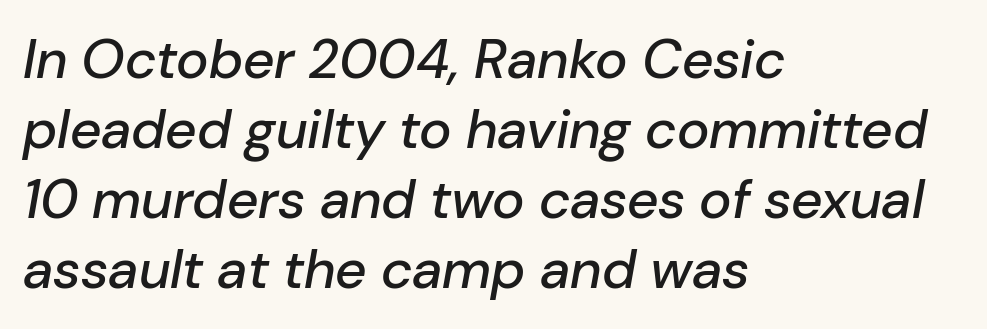
{"italic": "yes", "lean": "right", "slant_degrees": 10, "width": "normal", "stroke_contrast": "low", "x_height": "medium", "monospaced": "no", "underline": "no", "align": "left", "line_spacing": "normal", "line_spacing_ratio": 1.27, "letter_spacing": "normal", "letter_spacing_em": 0.0, "glyph_px": 55}
